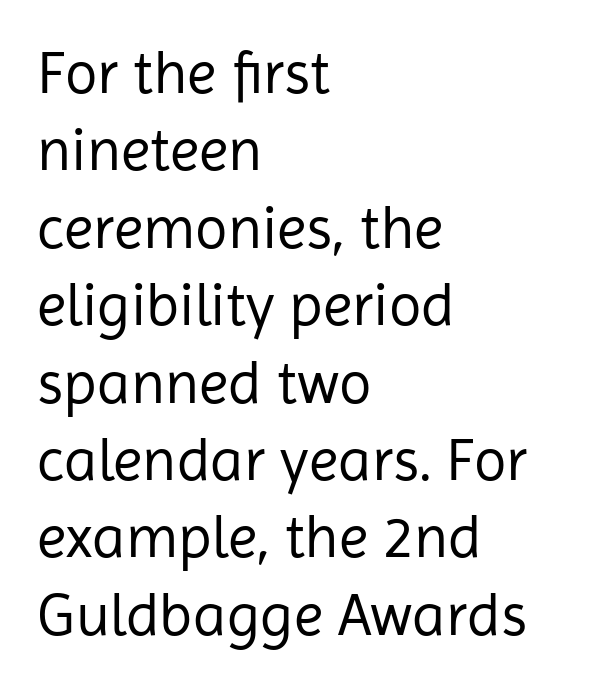
Q: Is the text bold? A: No.
Q: Is the text italic (slanted)? A: No, it is upright.
Q: Is the typeface a serif or a sans-serif typeface? A: Sans-serif.
Q: Is the text underlined? A: No.
Q: How is the paragraph aligned? A: Left-aligned.
Q: Is the spacing between letters normal or unusually wide? A: Normal.
Q: Is the spacing between lines tight, normal or loose? A: Normal.
Q: Width (condensed, normal, or wide)? A: Normal.
Q: Stroke contrast? A: Low.
Q: x-height? A: Medium.
Q: Monospaced? A: No.
